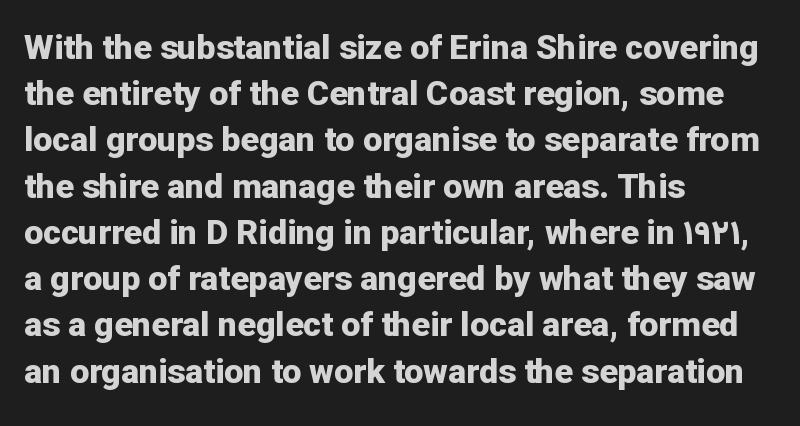
The vertical gap from one line to the next is medium. The rendering uses natural spacing where letterforms have individual widths. If you drew a line through each stem, it would be perfectly vertical. The passage shown has conventional tracking throughout. Lines of text with bare space underneath. To sum up the face: it is a sans, with no serifs.
